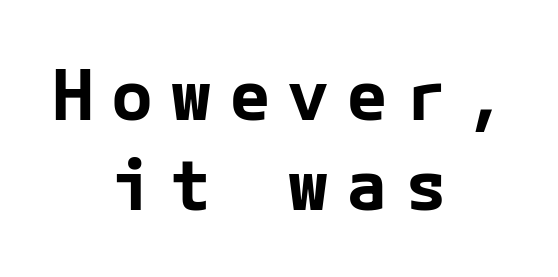
{"serif": "no", "italic": "no", "bold": "yes", "weight": "bold", "width": "normal", "stroke_contrast": "low", "x_height": "medium", "underline": "no", "align": "center", "line_spacing": "normal", "line_spacing_ratio": 1.28, "letter_spacing": "wide", "letter_spacing_em": 0.24, "glyph_px": 70}
